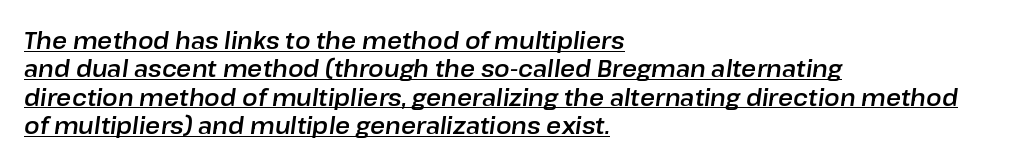
{"italic": "yes", "lean": "right", "slant_degrees": 8, "underline": "yes", "align": "left", "line_spacing_ratio": 1.23, "letter_spacing": "normal", "letter_spacing_em": 0.0, "glyph_px": 23}
